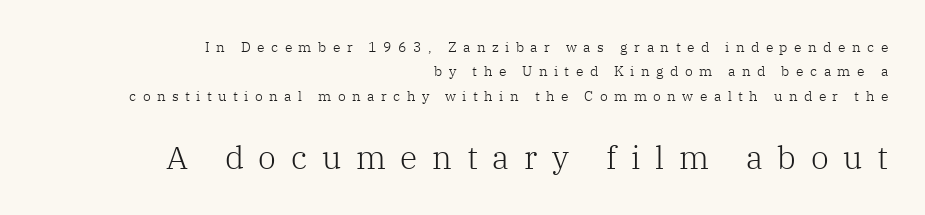
Q: Is the text bold? A: No.
Q: Is the text italic (slanted)? A: No, it is upright.
Q: Is the typeface a serif or a sans-serif typeface? A: Serif.
Q: Is the text underlined? A: No.
Q: How is the paragraph aligned? A: Right-aligned.
Q: Is the spacing between letters normal or unusually wide? A: Unusually wide.
Q: Which block of text is set in a larger size, the first (top) or the second (bottom)? A: The second (bottom) one.
Q: Width (condensed, normal, or wide)? A: Normal.
Q: Stroke contrast? A: Low.
Q: x-height? A: Medium.
Q: Monospaced? A: No.
